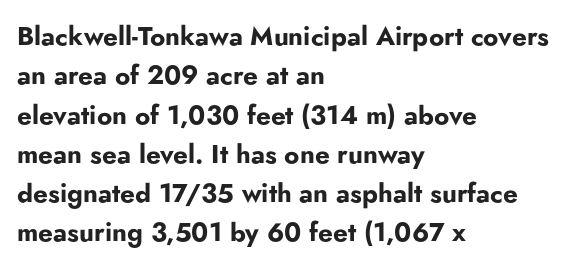
Q: Is the text bold? A: Yes.
Q: Is the text italic (slanted)? A: No, it is upright.
Q: Is the text underlined? A: No.
Q: How is the paragraph aligned? A: Left-aligned.
Q: Is the spacing between letters normal or unusually wide? A: Normal.
Q: Is the spacing between lines tight, normal or loose? A: Normal.
